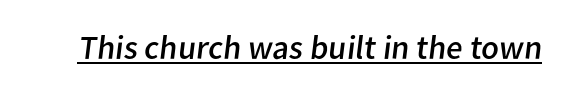
Q: Is the text bold? A: No.
Q: Is the typeface a serif or a sans-serif typeface? A: Sans-serif.
Q: Is the text underlined? A: Yes.
Q: Is the spacing between letters normal or unusually wide? A: Normal.
Q: Width (condensed, normal, or wide)? A: Normal.
Q: Stroke contrast? A: Low.
Q: x-height? A: Medium.
Q: Monospaced? A: No.
